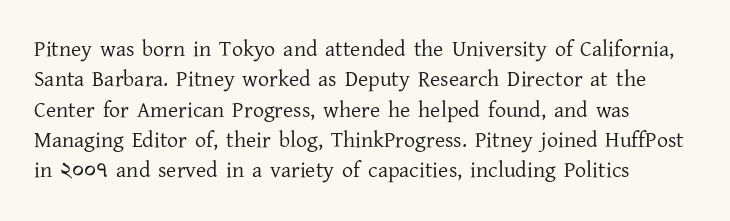
Q: Is the text bold? A: No.
Q: Is the text italic (slanted)? A: No, it is upright.
Q: Is the text underlined? A: No.
Q: How is the paragraph aligned? A: Left-aligned.
Q: Is the spacing between letters normal or unusually wide? A: Normal.
Q: Is the spacing between lines tight, normal or loose? A: Normal.
